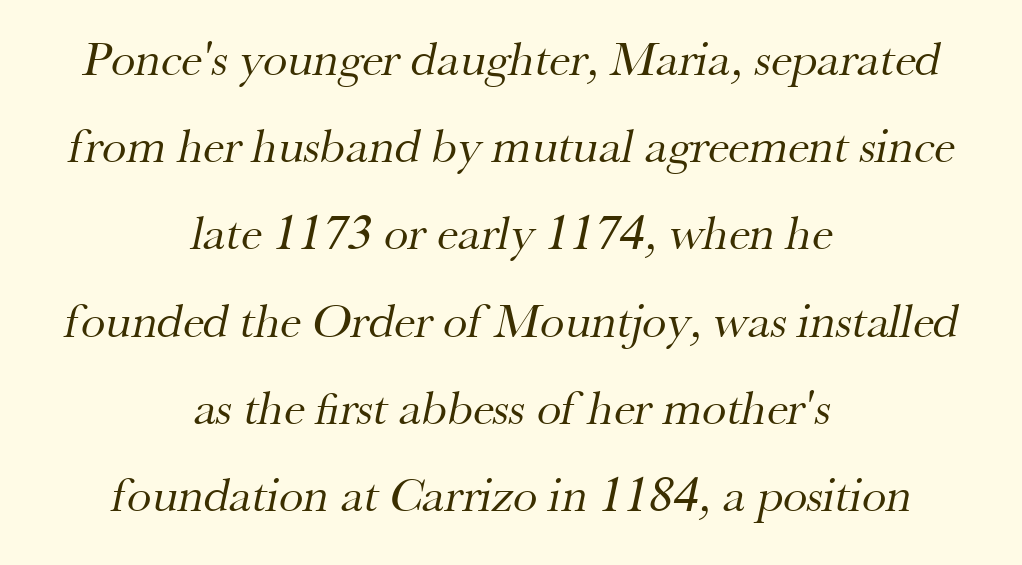
Q: Is the text bold? A: No.
Q: Is the typeface a serif or a sans-serif typeface? A: Serif.
Q: Is the text underlined? A: No.
Q: How is the paragraph aligned? A: Centered.
Q: Is the spacing between letters normal or unusually wide? A: Normal.
Q: Width (condensed, normal, or wide)? A: Normal.
Q: Stroke contrast? A: Medium.
Q: x-height? A: Small.
Q: Monospaced? A: No.
